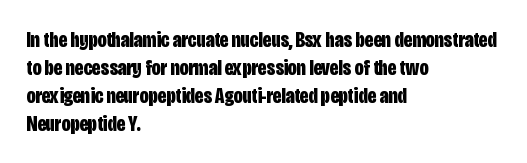
The image shows 22 px bold type, upright; set left-aligned, normal line spacing (1.27x), normal letter spacing, not underlined.
